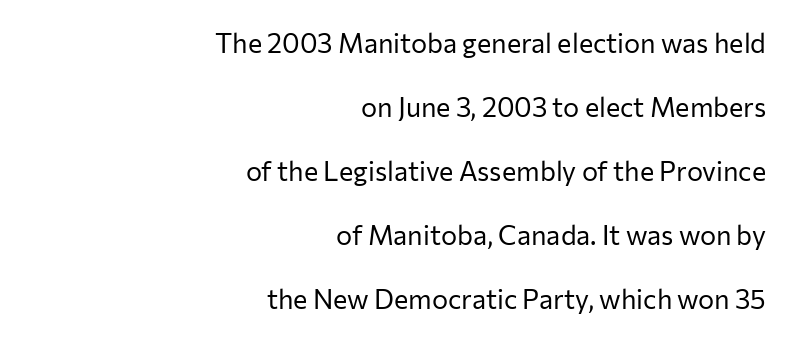
Q: Is the text bold? A: No.
Q: Is the text italic (slanted)? A: No, it is upright.
Q: Is the text underlined? A: No.
Q: How is the paragraph aligned? A: Right-aligned.
Q: Is the spacing between letters normal or unusually wide? A: Normal.
Q: Is the spacing between lines tight, normal or loose? A: Loose.
